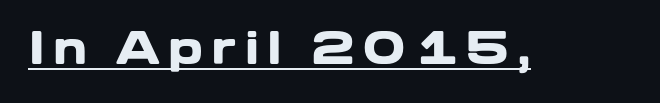
{"serif": "no", "italic": "no", "bold": "yes", "weight": "heavy", "width": "wide", "stroke_contrast": "low", "x_height": "medium", "monospaced": "no", "underline": "yes", "glyph_px": 44}
